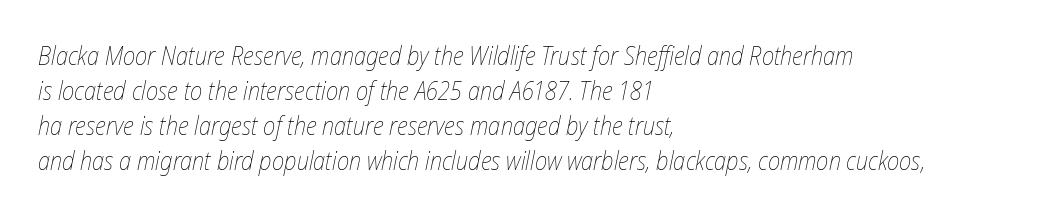
The image shows 25 px text type, italic (leaning right); set left-aligned, normal line spacing (1.4x), normal letter spacing, not underlined.
